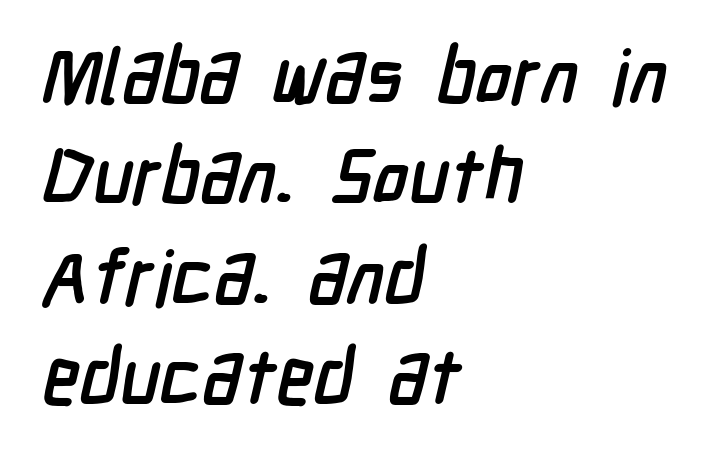
{"serif": "no", "bold": "yes", "weight": "semibold", "width": "condensed", "stroke_contrast": "low", "x_height": "medium", "monospaced": "no", "underline": "no", "align": "left", "line_spacing": "normal", "line_spacing_ratio": 1.32, "letter_spacing": "normal", "letter_spacing_em": 0.0, "glyph_px": 76}
